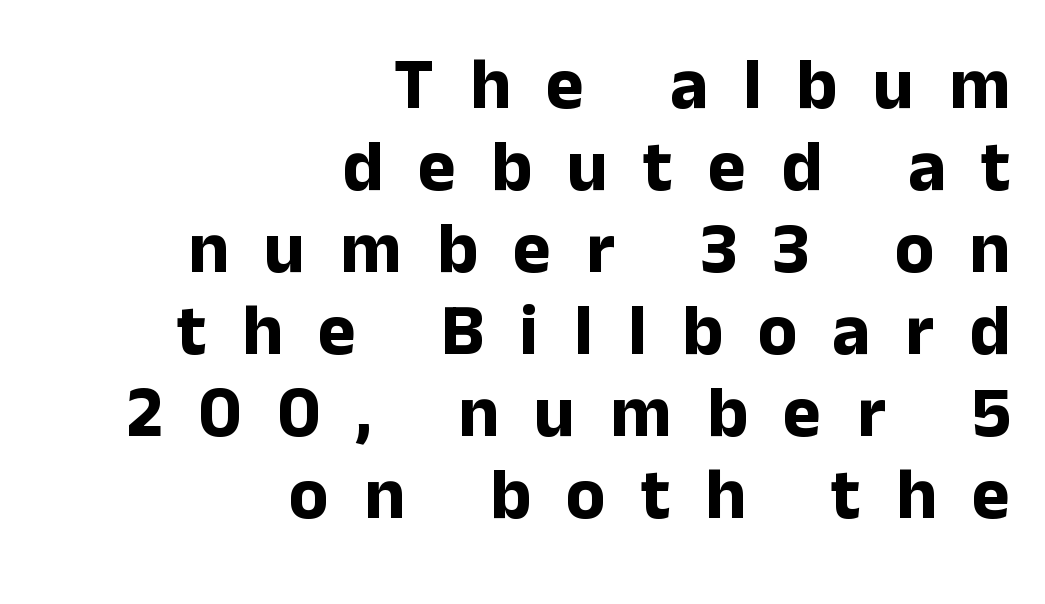
Regarding serifs, this sample does without them. The axis of the letterforms is exactly vertical. Each word looks stretched out because of the extra space between its letters. Check the space under the baseline: it is left empty. Notice how thick the strokes are: this is what a full bold looks like.
